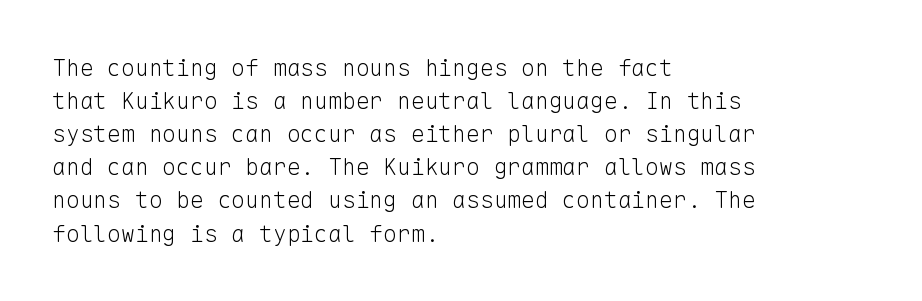
Q: Is the text bold? A: No.
Q: Is the text italic (slanted)? A: No, it is upright.
Q: Is the text underlined? A: No.
Q: How is the paragraph aligned? A: Left-aligned.
Q: Is the spacing between letters normal or unusually wide? A: Normal.
Q: Is the spacing between lines tight, normal or loose? A: Normal.
